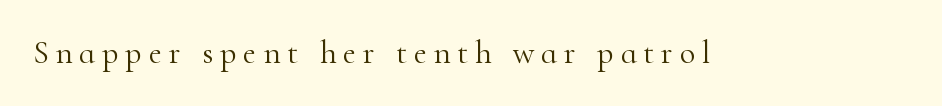
The image shows 32 px light serif type, upright; set unusually wide letter spacing (+0.22 em), not underlined; high stroke contrast and a small x-height.
